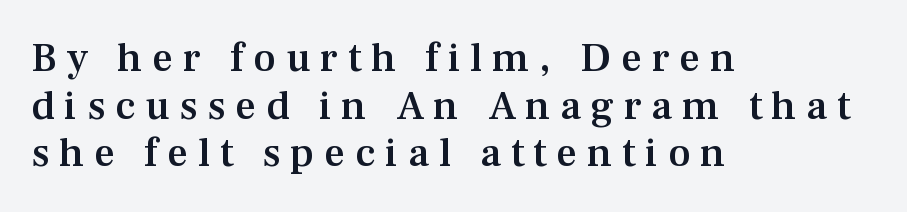
{"serif": "yes", "italic": "no", "bold": "semi", "weight": "semibold", "width": "normal", "stroke_contrast": "medium", "x_height": "medium", "monospaced": "no", "underline": "no", "align": "left", "line_spacing_ratio": 1.16, "letter_spacing": "wide", "letter_spacing_em": 0.24, "glyph_px": 41}
